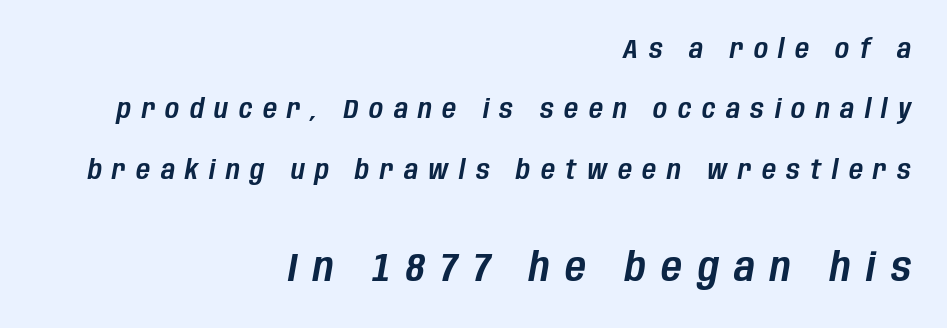
An italicized treatment has been applied to the whole sample. Top chunk: small. Bottom chunk: large. Varying glyph widths throughout — classic text-font behaviour. Words float on clear page, feet unadorned.
